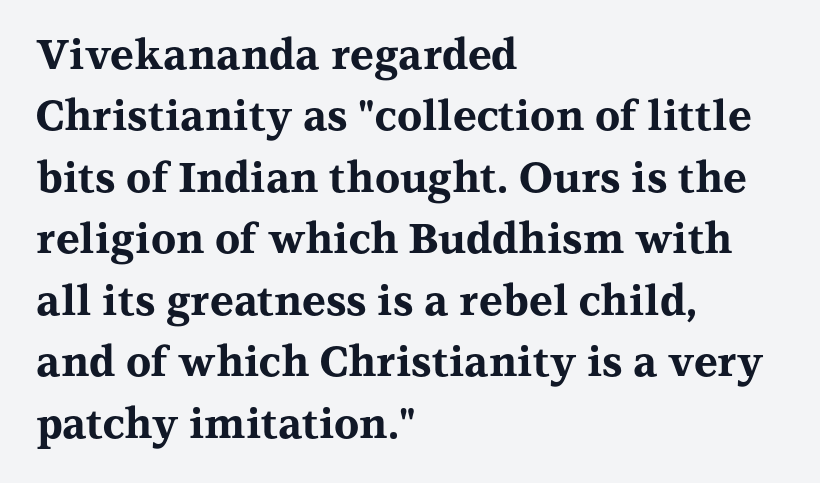
The image shows 41 px bold, wide serif type, upright; set left-aligned, normal line spacing (1.5x), normal letter spacing, not underlined; medium stroke contrast and a medium x-height.
